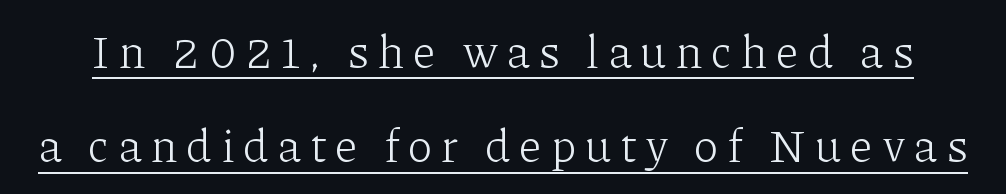
Q: Is the text bold? A: No.
Q: Is the text italic (slanted)? A: No, it is upright.
Q: Is the typeface a serif or a sans-serif typeface? A: Serif.
Q: Is the text underlined? A: Yes.
Q: Is the spacing between lines tight, normal or loose? A: Loose.
Q: Width (condensed, normal, or wide)? A: Normal.
Q: Stroke contrast? A: Low.
Q: x-height? A: Medium.
Q: Monospaced? A: No.
